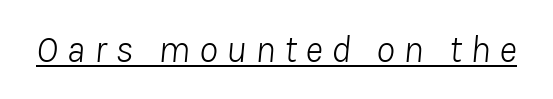
{"italic": "yes", "lean": "right", "slant_degrees": 8, "bold": "no", "weight": "light", "width": "normal", "stroke_contrast": "low", "x_height": "medium", "monospaced": "no", "underline": "yes", "letter_spacing": "wide", "letter_spacing_em": 0.23, "glyph_px": 38}
